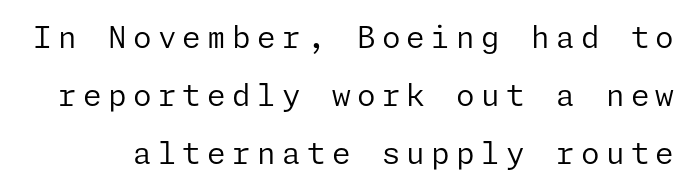
Q: Is the text bold? A: No.
Q: Is the text italic (slanted)? A: No, it is upright.
Q: Is the typeface a serif or a sans-serif typeface? A: Sans-serif.
Q: Is the text underlined? A: No.
Q: Is the spacing between letters normal or unusually wide? A: Unusually wide.
Q: Is the spacing between lines tight, normal or loose? A: Loose.
Q: Width (condensed, normal, or wide)? A: Normal.
Q: Stroke contrast? A: Low.
Q: x-height? A: Medium.
